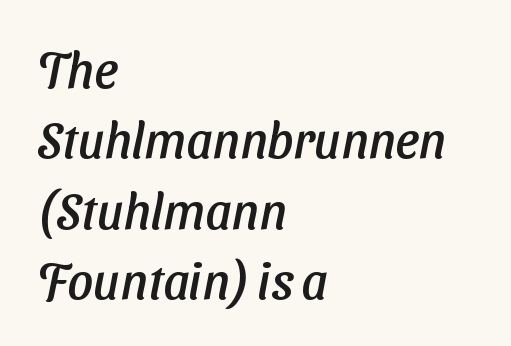
The rendering keeps characters at their native spacing. In CSS terms this would be text-align: left. The letters advance in unequal steps, a hallmark of proportional type. A typesetter would label this face a sans.
